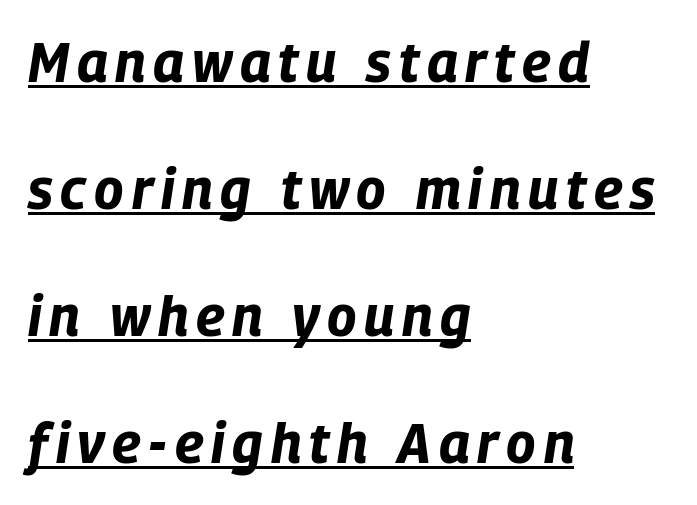
The image shows 55 px bold, condensed type, italic (leaning right); set left-aligned, loose line spacing (2.31x), underlined; low stroke contrast and a large x-height.
